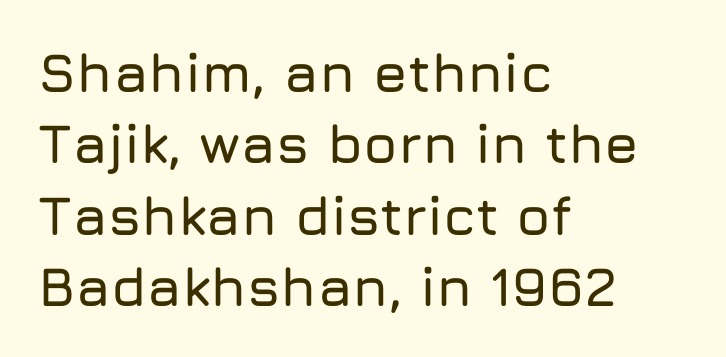
Q: Is the text italic (slanted)? A: No, it is upright.
Q: Is the typeface a serif or a sans-serif typeface? A: Sans-serif.
Q: Is the text underlined? A: No.
Q: How is the paragraph aligned? A: Left-aligned.
Q: Is the spacing between letters normal or unusually wide? A: Normal.
Q: Is the spacing between lines tight, normal or loose? A: Normal.
Q: Width (condensed, normal, or wide)? A: Normal.
Q: Stroke contrast? A: Low.
Q: x-height? A: Medium.
Q: Monospaced? A: No.
